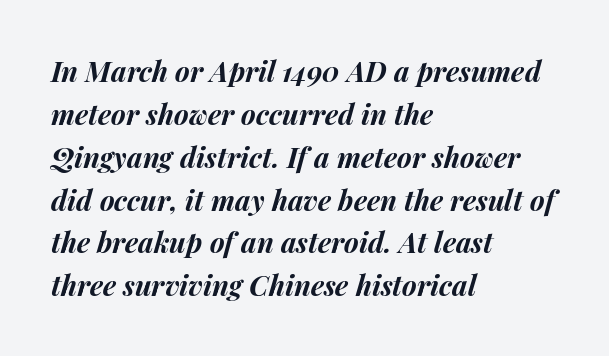
Compared with ordinary roman type, these characters are visibly tilted. Leading: standard. Spacing verdict: proportional, widths tailored to each character. These words are printed bold, with thick strokes throughout.
